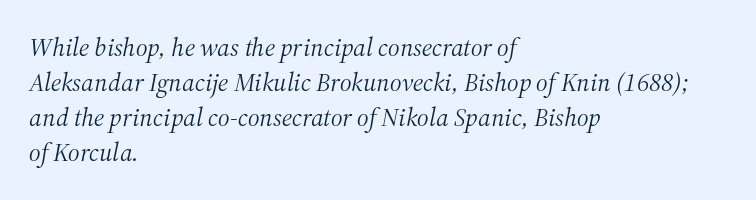
{"italic": "yes", "lean": "right", "slant_degrees": 12, "bold": "no", "underline": "no", "align": "left", "line_spacing": "normal", "line_spacing_ratio": 1.35, "letter_spacing": "normal", "letter_spacing_em": 0.0, "glyph_px": 26}
